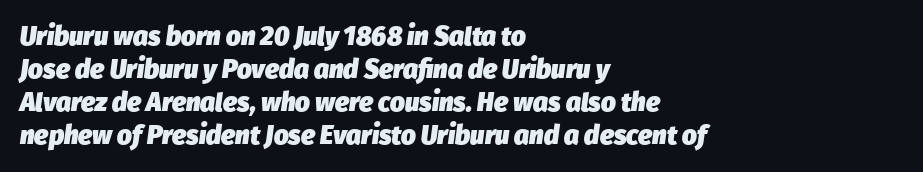
Q: Is the text bold? A: Yes.
Q: Is the text italic (slanted)? A: Yes, it leans right by about 8 degrees.
Q: Is the text underlined? A: No.
Q: How is the paragraph aligned? A: Left-aligned.
Q: Is the spacing between letters normal or unusually wide? A: Normal.
Q: Is the spacing between lines tight, normal or loose? A: Normal.
